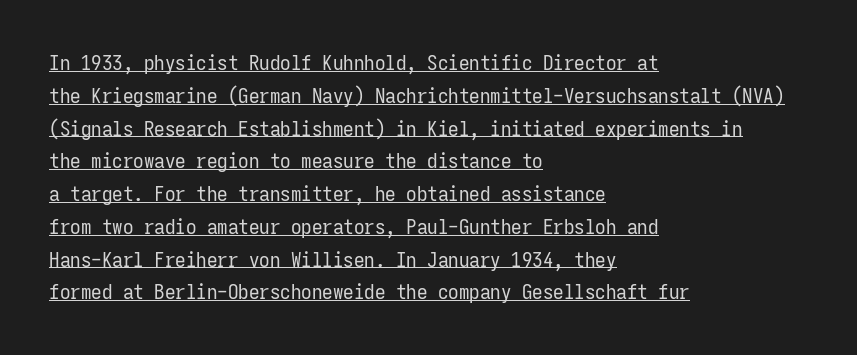
Underlining? Definitely there. Does the lettering tilt? It doesn't — this is upright. Leftover space on each line is placed entirely after the last word. The passage shown stacks its lines at a standard gap. Think standard paragraph weight, or any step lighter than that.
